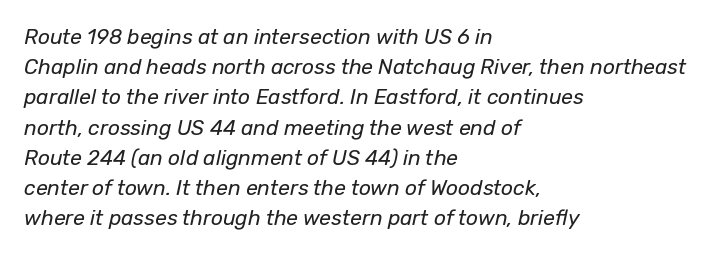
Q: Is the text bold? A: No.
Q: Is the text italic (slanted)? A: Yes, it leans right by about 12 degrees.
Q: Is the text underlined? A: No.
Q: How is the paragraph aligned? A: Left-aligned.
Q: Is the spacing between letters normal or unusually wide? A: Normal.
Q: Is the spacing between lines tight, normal or loose? A: Normal.
